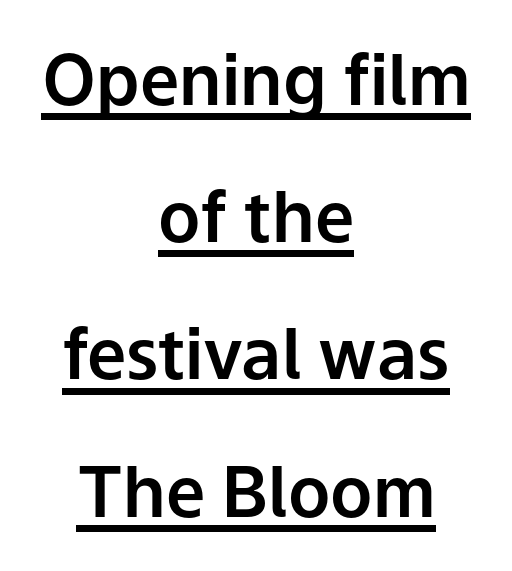
Ordinary non-slanted type is in use. Does the leading feel generous? Absolutely, it's lavish. Underlining? Definitely there. No extra tracking has been applied to these lines.
